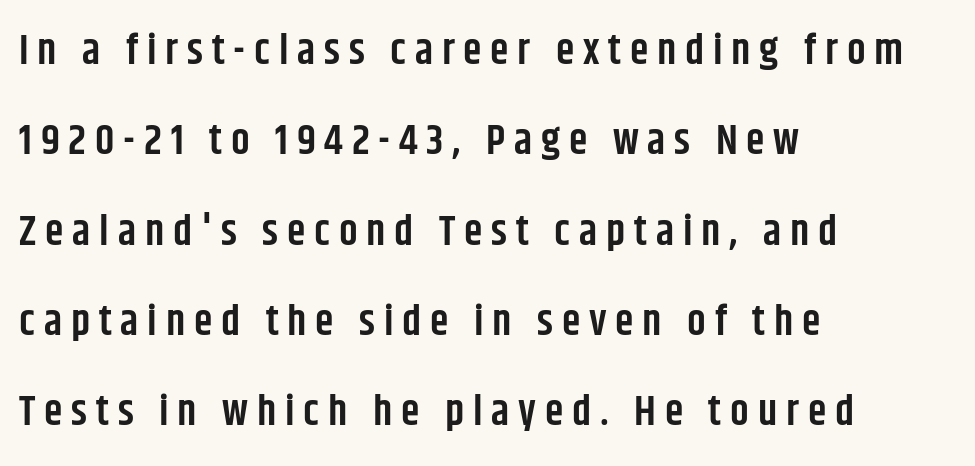
The image shows 42 px semibold, condensed sans-serif type, upright; set left-aligned, loose line spacing (2.15x), unusually wide letter spacing (+0.21 em), not underlined; low stroke contrast and a large x-height.
